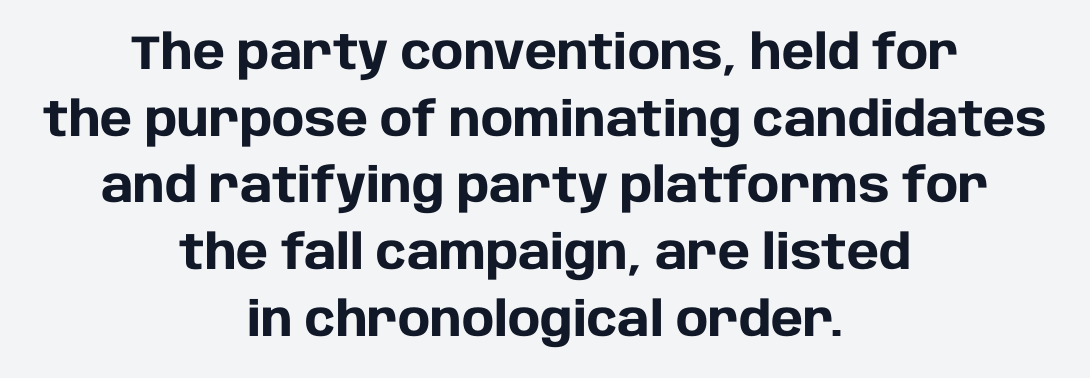
Q: Is the text bold? A: Yes.
Q: Is the text italic (slanted)? A: No, it is upright.
Q: Is the typeface a serif or a sans-serif typeface? A: Sans-serif.
Q: Is the text underlined? A: No.
Q: How is the paragraph aligned? A: Centered.
Q: Is the spacing between letters normal or unusually wide? A: Normal.
Q: Is the spacing between lines tight, normal or loose? A: Normal.
Q: Width (condensed, normal, or wide)? A: Normal.
Q: Stroke contrast? A: Low.
Q: x-height? A: Large.
Q: Monospaced? A: No.
